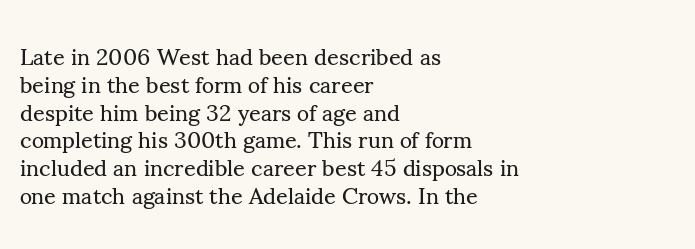
Q: Is the text bold? A: No.
Q: Is the text italic (slanted)? A: No, it is upright.
Q: Is the text underlined? A: No.
Q: How is the paragraph aligned? A: Left-aligned.
Q: Is the spacing between letters normal or unusually wide? A: Normal.
